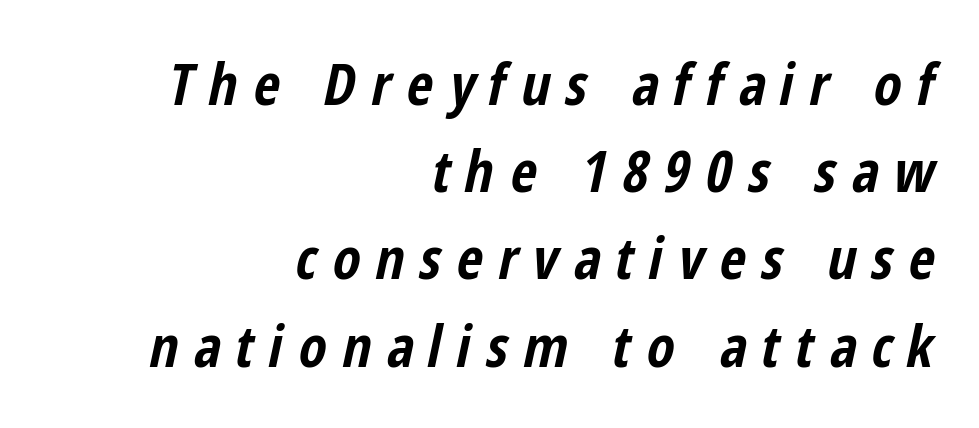
{"italic": "yes", "lean": "right", "slant_degrees": 12, "bold": "yes", "weight": "bold", "width": "condensed", "stroke_contrast": "low", "x_height": "medium", "monospaced": "no", "underline": "no", "align": "right", "line_spacing": "normal", "line_spacing_ratio": 1.53, "letter_spacing": "wide", "letter_spacing_em": 0.27, "glyph_px": 57}
